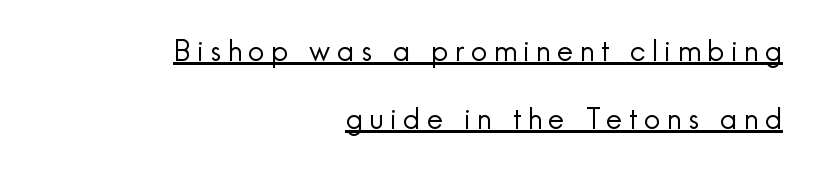
Q: Is the text bold? A: No.
Q: Is the text italic (slanted)? A: No, it is upright.
Q: Is the typeface a serif or a sans-serif typeface? A: Sans-serif.
Q: Is the text underlined? A: Yes.
Q: How is the paragraph aligned? A: Right-aligned.
Q: Is the spacing between letters normal or unusually wide? A: Unusually wide.
Q: Is the spacing between lines tight, normal or loose? A: Loose.
Q: Width (condensed, normal, or wide)? A: Normal.
Q: x-height? A: Small.
Q: Monospaced? A: No.
